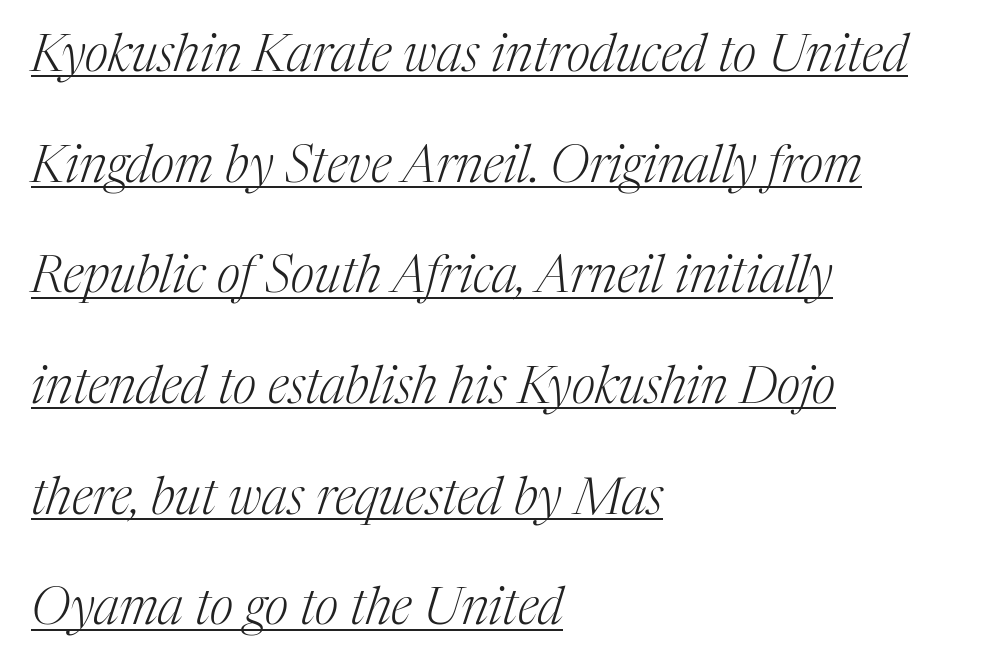
The image shows 51 px light serif type, italic (leaning right); set left-aligned, loose line spacing (2.17x), normal letter spacing, underlined; medium stroke contrast and a medium x-height.
